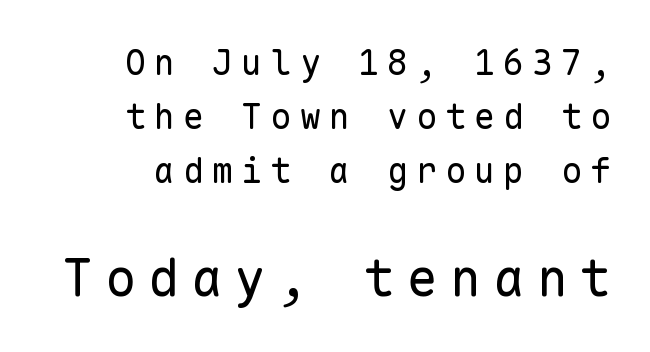
The image shows 52 px regular-weight sans-serif type, upright, monospaced; set right-aligned, normal line spacing (1.54x), unusually wide letter spacing (+0.23 em), not underlined; the second (bottom) block is 1.49x larger; low stroke contrast and a medium x-height.
